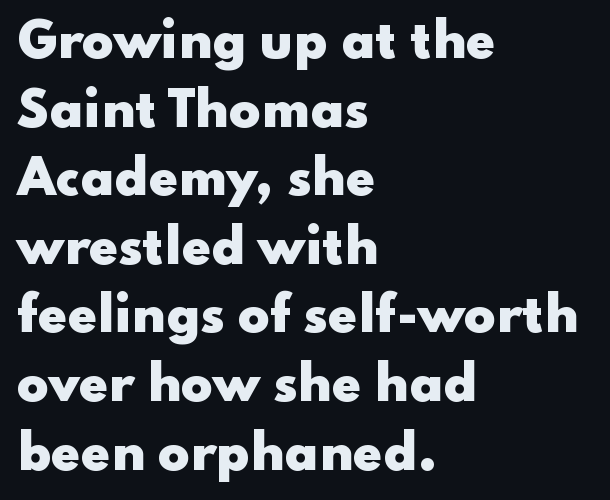
Q: Is the text bold? A: Yes.
Q: Is the text italic (slanted)? A: No, it is upright.
Q: Is the typeface a serif or a sans-serif typeface? A: Sans-serif.
Q: Is the text underlined? A: No.
Q: How is the paragraph aligned? A: Left-aligned.
Q: Is the spacing between letters normal or unusually wide? A: Normal.
Q: Is the spacing between lines tight, normal or loose? A: Normal.
Q: Width (condensed, normal, or wide)? A: Wide.
Q: Stroke contrast? A: Low.
Q: x-height? A: Small.
Q: Monospaced? A: No.
